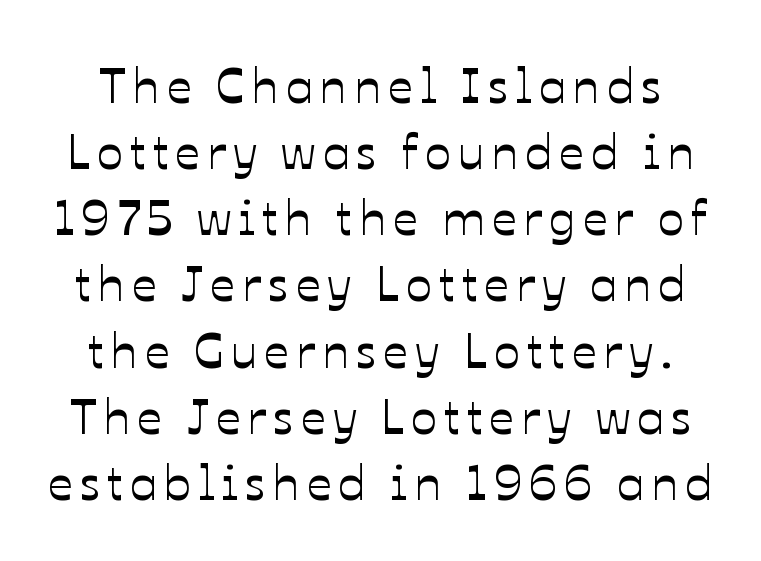
The image shows 49 px text type, upright; set normal line spacing (1.35x), not underlined; low stroke contrast and a medium x-height.
